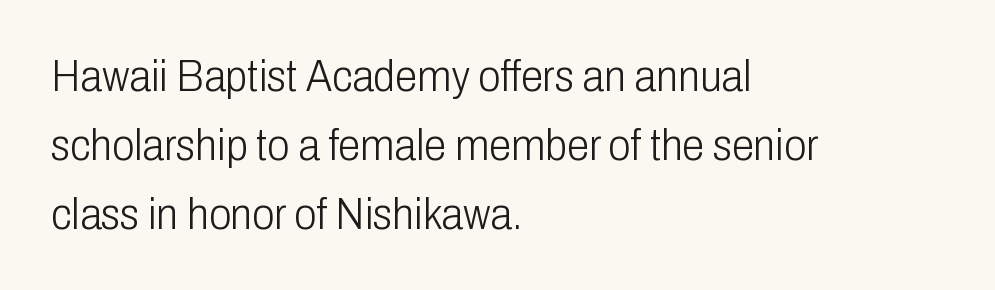
Leading matches the norm, producing a regular column. Leftover space on each line is placed entirely after the last word. These lines are rendered in a variable-pitch font. The passage shown is typeset with a sans-serif family. The typesetting does not lean heavy: it is not bold. Every character sits straight up, as roman type does.
